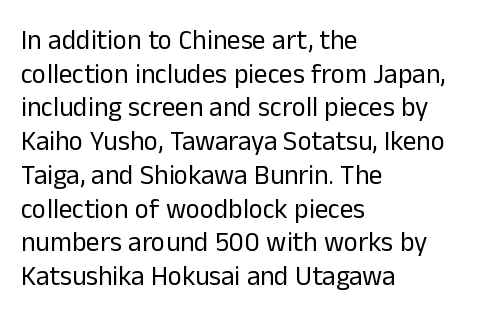
{"italic": "no", "bold": "no", "underline": "no", "align": "left", "line_spacing": "normal", "line_spacing_ratio": 1.25, "letter_spacing": "normal", "letter_spacing_em": 0.0, "glyph_px": 27}
